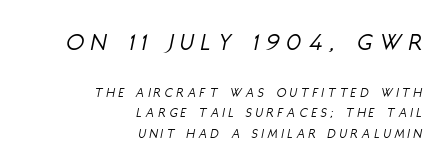
Q: Is the text bold? A: No.
Q: Is the text italic (slanted)? A: Yes, it leans right by about 11 degrees.
Q: Is the text underlined? A: No.
Q: How is the paragraph aligned? A: Right-aligned.
Q: Is the spacing between letters normal or unusually wide? A: Unusually wide.
Q: Is the spacing between lines tight, normal or loose? A: Normal.
Q: Which block of text is set in a larger size, the first (top) or the second (bottom)? A: The first (top) one.
